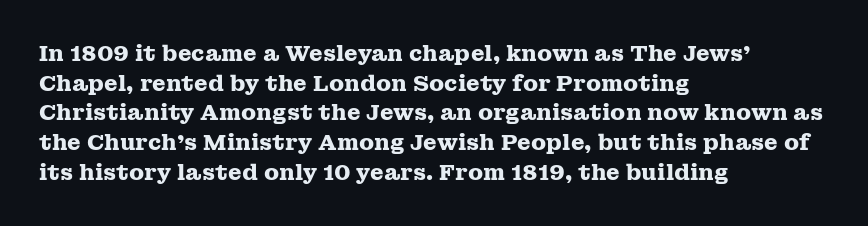
Q: Is the text bold? A: Yes.
Q: Is the text italic (slanted)? A: No, it is upright.
Q: Is the text underlined? A: No.
Q: How is the paragraph aligned? A: Left-aligned.
Q: Is the spacing between letters normal or unusually wide? A: Normal.
Q: Is the spacing between lines tight, normal or loose? A: Normal.
